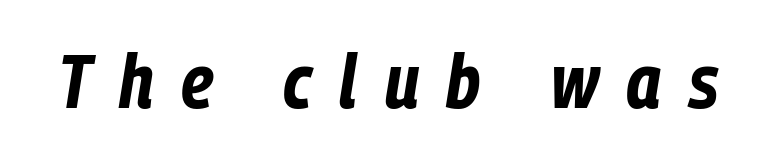
The image shows 76 px bold, condensed type, italic (leaning right); set unusually wide letter spacing (+0.36 em), not underlined; low stroke contrast and a medium x-height.
